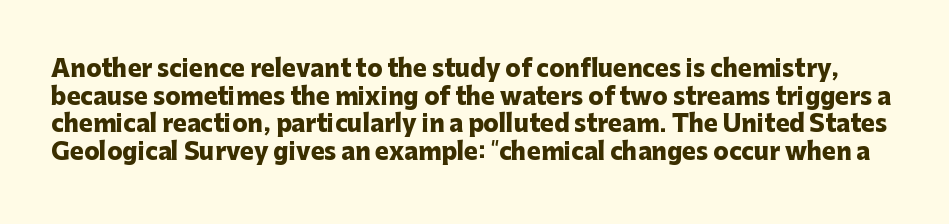
The image shows 23 px bold type, upright; set line spacing 1.2x, normal letter spacing, not underlined.
